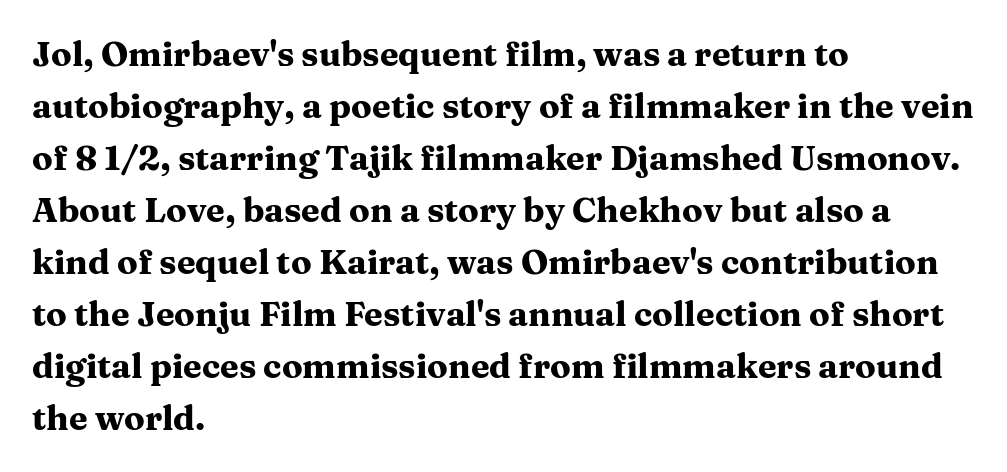
Q: Is the text bold? A: Yes.
Q: Is the text italic (slanted)? A: No, it is upright.
Q: Is the typeface a serif or a sans-serif typeface? A: Serif.
Q: Is the text underlined? A: No.
Q: How is the paragraph aligned? A: Left-aligned.
Q: Is the spacing between letters normal or unusually wide? A: Normal.
Q: Is the spacing between lines tight, normal or loose? A: Normal.
Q: Width (condensed, normal, or wide)? A: Wide.
Q: Stroke contrast? A: Medium.
Q: x-height? A: Medium.
Q: Monospaced? A: No.
